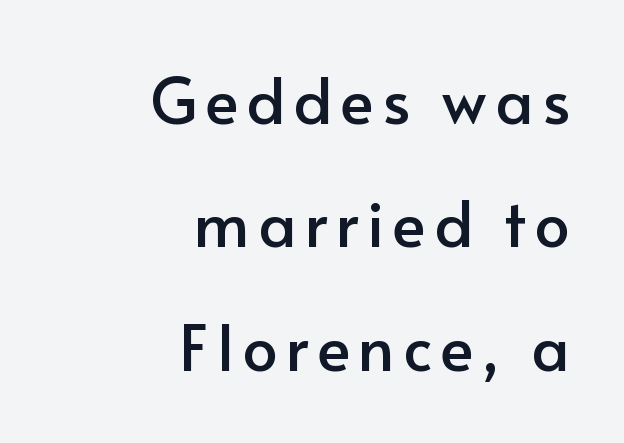
Q: Is the text italic (slanted)? A: No, it is upright.
Q: Is the typeface a serif or a sans-serif typeface? A: Sans-serif.
Q: Is the text underlined? A: No.
Q: How is the paragraph aligned? A: Right-aligned.
Q: Is the spacing between lines tight, normal or loose? A: Loose.
Q: Width (condensed, normal, or wide)? A: Normal.
Q: Stroke contrast? A: Low.
Q: x-height? A: Small.
Q: Monospaced? A: No.
